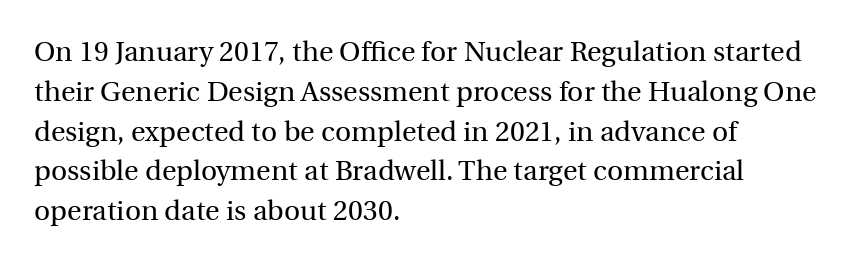
{"serif": "yes", "italic": "no", "bold": "no", "weight": "regular", "width": "normal", "x_height": "medium", "monospaced": "no", "underline": "no", "align": "left", "line_spacing": "normal", "line_spacing_ratio": 1.42, "letter_spacing": "normal", "letter_spacing_em": 0.0, "glyph_px": 28}
